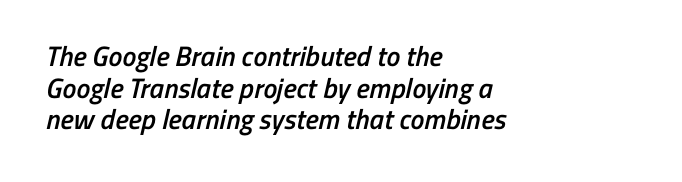
{"serif": "no", "bold": "semi", "weight": "semibold", "width": "condensed", "stroke_contrast": "low", "x_height": "medium", "monospaced": "no", "underline": "no", "align": "left", "line_spacing": "tight", "line_spacing_ratio": 1.13, "letter_spacing": "normal", "letter_spacing_em": 0.0, "glyph_px": 28}
